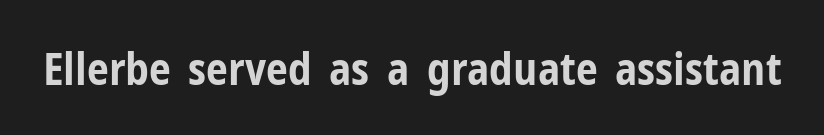
Q: Is the text bold? A: Yes.
Q: Is the text italic (slanted)? A: No, it is upright.
Q: Is the typeface a serif or a sans-serif typeface? A: Sans-serif.
Q: Is the text underlined? A: No.
Q: Is the spacing between letters normal or unusually wide? A: Normal.
Q: Width (condensed, normal, or wide)? A: Condensed.
Q: Stroke contrast? A: Low.
Q: x-height? A: Medium.
Q: Monospaced? A: No.
